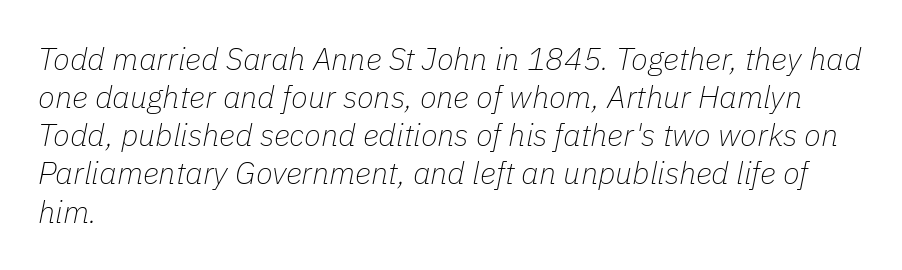
Bare-footed words on every line. Is this a fixed-width face? No — the glyphs have proportional, varying widths. Is this a heavy cut? Hardly; it is regular or lighter. Inter-character spacing is left at the font's built-in metrics. Where is the straight margin? On the left. The face used here has a pronounced slope to its letters.
